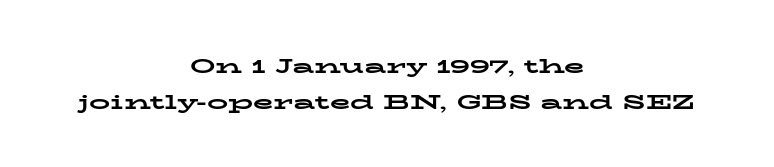
The image shows 21 px bold type, upright; set centered, normal line spacing (1.7x), normal letter spacing, not underlined.
